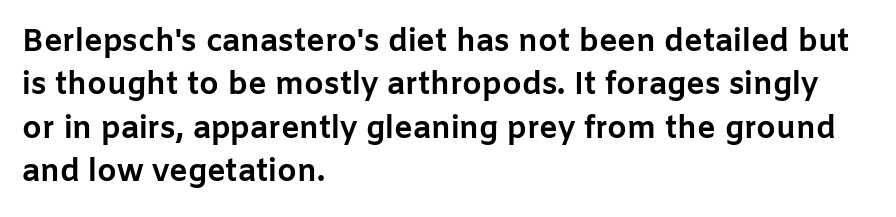
{"serif": "no", "italic": "no", "bold": "yes", "weight": "bold", "width": "normal", "stroke_contrast": "low", "x_height": "medium", "monospaced": "no", "underline": "no", "align": "left", "line_spacing": "normal", "line_spacing_ratio": 1.4, "letter_spacing": "normal", "letter_spacing_em": 0.0, "glyph_px": 31}
